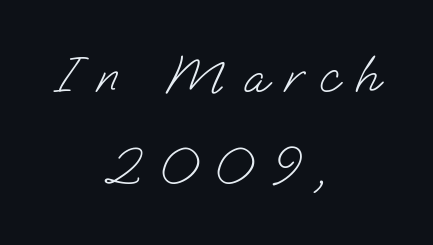
Q: Is the text bold? A: No.
Q: Is the typeface a serif or a sans-serif typeface? A: Sans-serif.
Q: Is the text underlined? A: No.
Q: How is the paragraph aligned? A: Centered.
Q: Is the spacing between letters normal or unusually wide? A: Unusually wide.
Q: Width (condensed, normal, or wide)? A: Normal.
Q: Stroke contrast? A: Low.
Q: x-height? A: Small.
Q: Monospaced? A: No.
